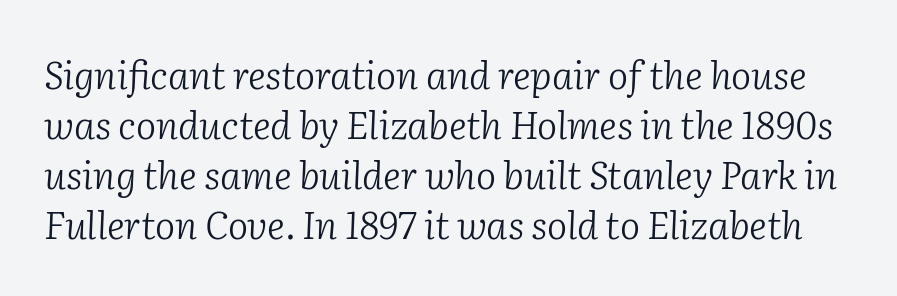
Glyph-to-glyph distance matches everyday printed text. The face used here is seriffed, in the tradition of book romans. The font's italic variant was chosen for this text. Stems and bowls with no extra thickness — not bold. The foot of each line stays bare and open. Summary of vertical rhythm: regular, with standard interline spacing.
